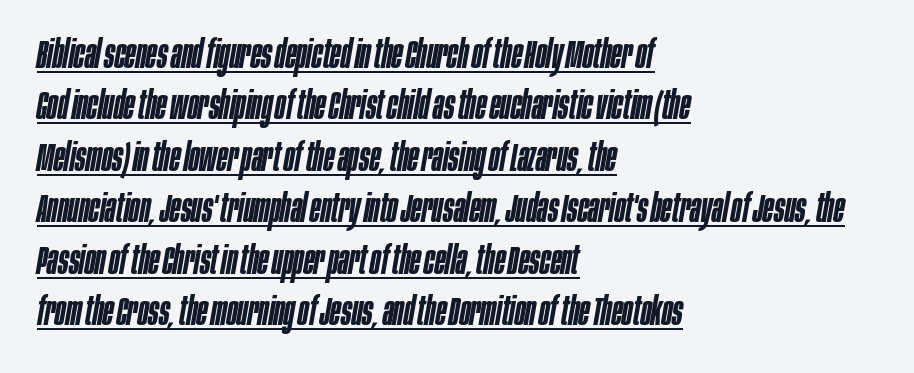
The lines sit at an ordinary, default distance from one another. A fair bit of extra ink — the face is semibold, not bold. The typesetter has applied underlining to the passage shown. It's the slanting kind of type. A typesetter would call this zero additional tracking.
